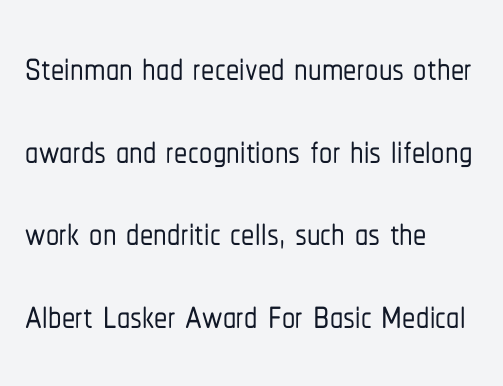
Type style note: lacks serifs. Here the glyphs are tracked normally, forming tight word shapes. These lines are rendered in a variable-pitch font. The rows are spaced the way most documents space them.
